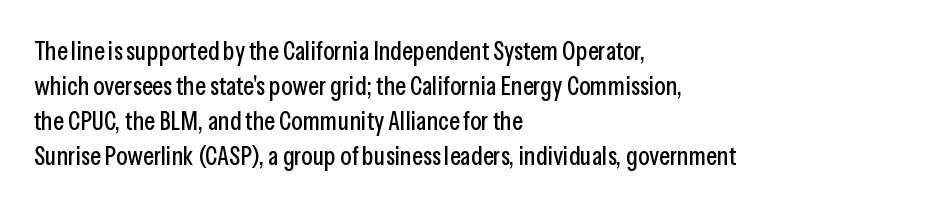
{"italic": "no", "underline": "no", "align": "left", "line_spacing": "normal", "line_spacing_ratio": 1.35, "letter_spacing": "normal", "letter_spacing_em": 0.0, "glyph_px": 26}
